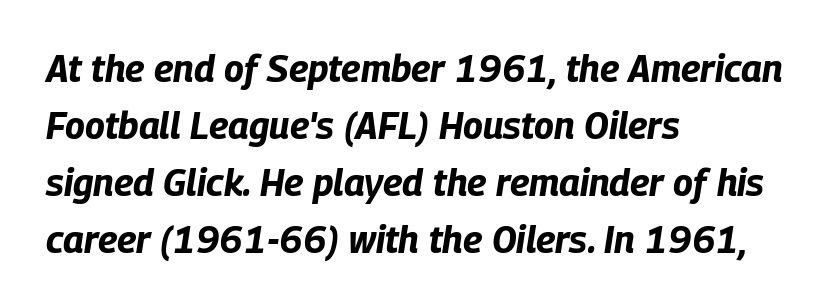
The image shows 37 px bold, condensed type, italic (leaning right); set left-aligned, normal line spacing (1.54x), normal letter spacing, not underlined; low stroke contrast and a large x-height.
